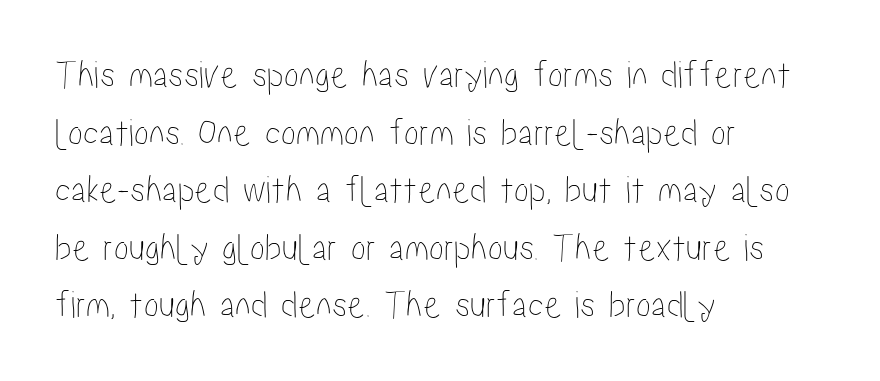
Q: Is the text italic (slanted)? A: No, it is upright.
Q: Is the text underlined? A: No.
Q: How is the paragraph aligned? A: Left-aligned.
Q: Is the spacing between letters normal or unusually wide? A: Normal.
Q: Is the spacing between lines tight, normal or loose? A: Normal.
Q: Width (condensed, normal, or wide)? A: Condensed.
Q: Stroke contrast? A: Low.
Q: x-height? A: Medium.
Q: Monospaced? A: No.
